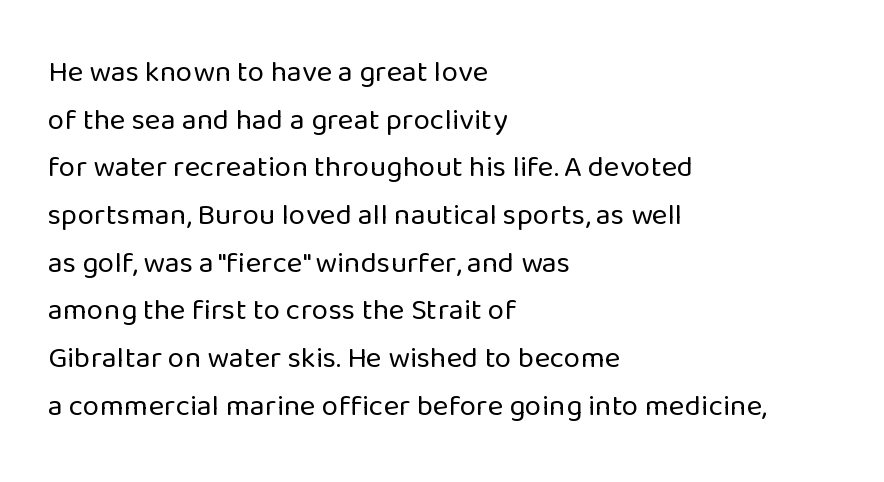
The setting favours the left margin, as ordinary paragraphs usually do. Proportional: the letters do not fall into vertical columns. Italic? Not at all — the glyphs are vertical. You could call the tracking neutral — neither tight nor loose. Weight: regular or lighter. Plain, unruled lines of type.
